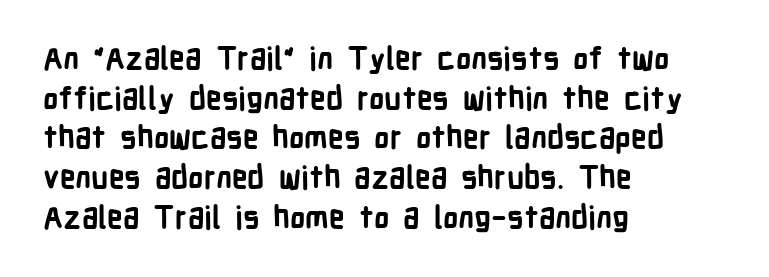
Decoration check: the copy has no underline. The line-height multiplier appears to be the usual default. Nobody touched the tracking dial on this one. Is this a fixed-width face? No — the glyphs have proportional, varying widths.
